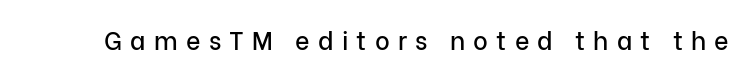
Nobody drew a line under any word here. Is the letter spacing exaggerated? Yes — the characters are pushed far apart. The letters stand straight up with perfectly vertical stems.
